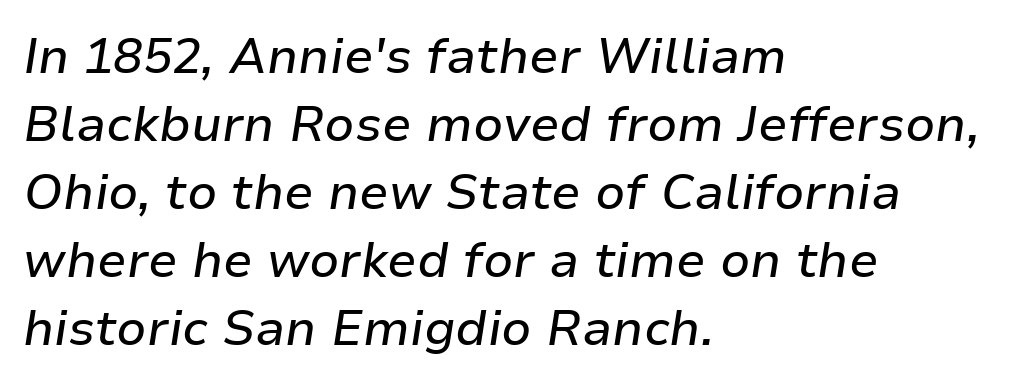
The image shows 49 px text type, italic (leaning right); set left-aligned, normal line spacing (1.39x), normal letter spacing, not underlined; low stroke contrast and a medium x-height.
